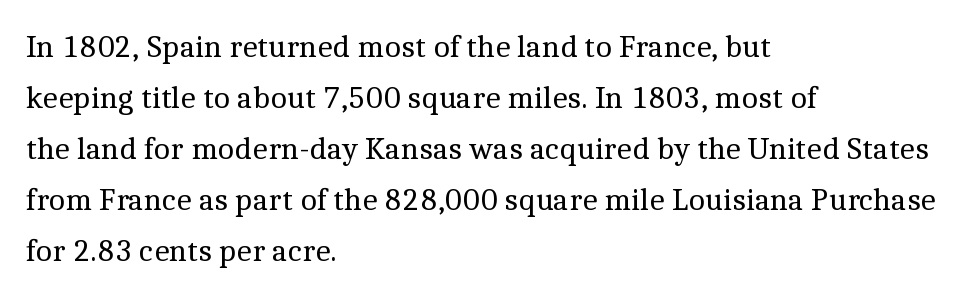
Q: Is the text bold? A: No.
Q: Is the text italic (slanted)? A: No, it is upright.
Q: Is the typeface a serif or a sans-serif typeface? A: Serif.
Q: Is the text underlined? A: No.
Q: How is the paragraph aligned? A: Left-aligned.
Q: Is the spacing between letters normal or unusually wide? A: Normal.
Q: Is the spacing between lines tight, normal or loose? A: Normal.
Q: Width (condensed, normal, or wide)? A: Normal.
Q: x-height? A: Medium.
Q: Monospaced? A: No.
